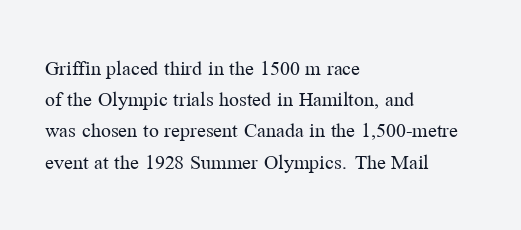
Every row of glyphs begins at an identical x-position on the left. The typesetting does not lean heavy: it is not bold. One glance says typical: line gaps are just what's usual. Underlining? Definitely not there.
